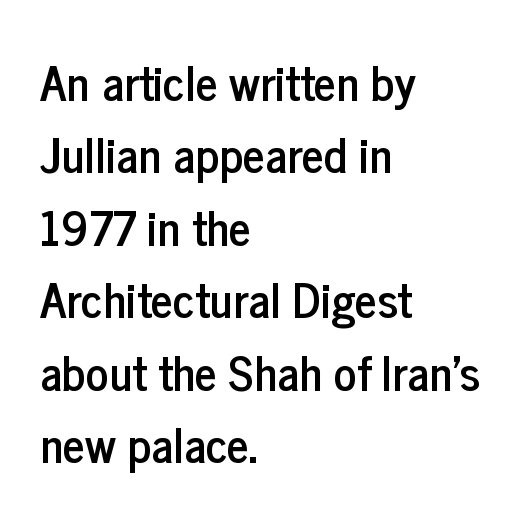
A typesetter would mark this as roman, not italic. The rendering anchors every line to the left-hand side. Look at the tracking — it's just the regular setting, nothing added. The rendering uses natural spacing where letterforms have individual widths. Descenders are the only things crossing below the line. Regarding leading, the lines here are spaced in the standard way.
